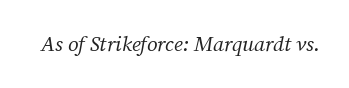
Q: Is the text bold? A: No.
Q: Is the text italic (slanted)? A: Yes, it leans right by about 12 degrees.
Q: Is the text underlined? A: No.
Q: Is the spacing between letters normal or unusually wide? A: Normal.
